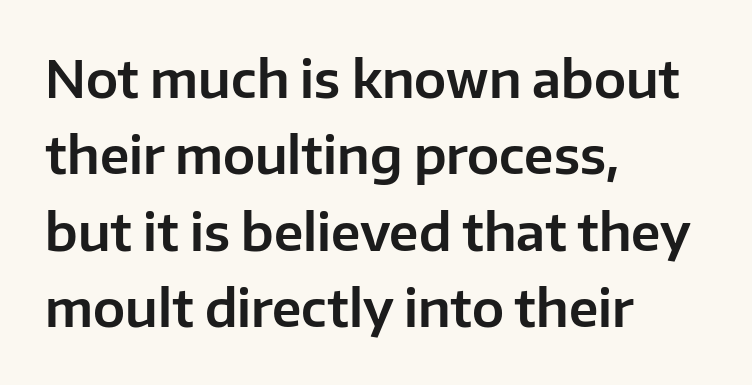
The image shows 51 px sans-serif type, upright; set left-aligned, normal line spacing (1.5x), normal letter spacing, not underlined; low stroke contrast and a medium x-height.
